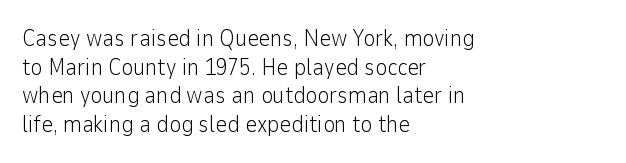
Q: Is the text bold? A: No.
Q: Is the text italic (slanted)? A: No, it is upright.
Q: Is the text underlined? A: No.
Q: How is the paragraph aligned? A: Left-aligned.
Q: Is the spacing between letters normal or unusually wide? A: Normal.
